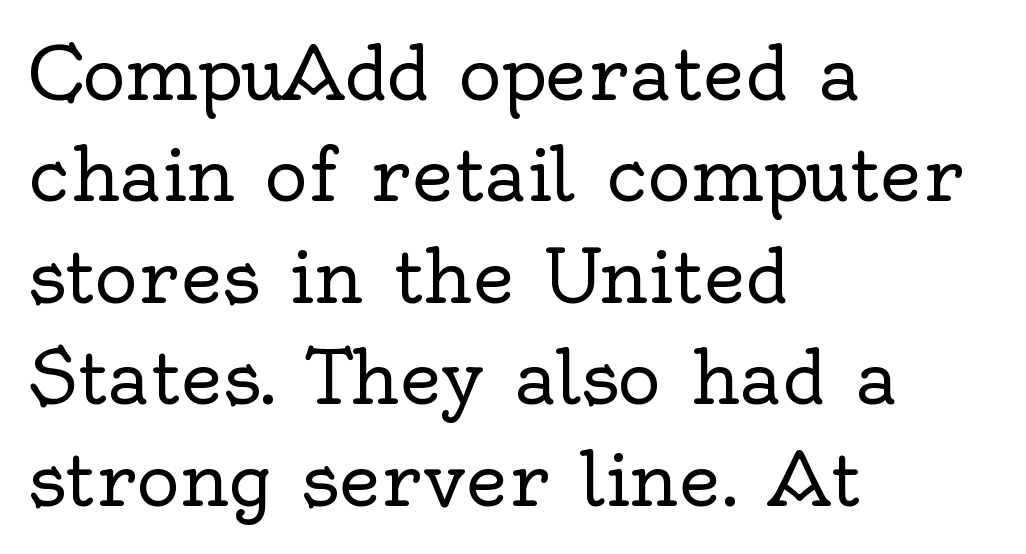
Q: Is the text bold? A: No.
Q: Is the text italic (slanted)? A: No, it is upright.
Q: Is the typeface a serif or a sans-serif typeface? A: Serif.
Q: Is the text underlined? A: No.
Q: How is the paragraph aligned? A: Left-aligned.
Q: Is the spacing between letters normal or unusually wide? A: Normal.
Q: Is the spacing between lines tight, normal or loose? A: Normal.
Q: Width (condensed, normal, or wide)? A: Normal.
Q: x-height? A: Small.
Q: Monospaced? A: No.
